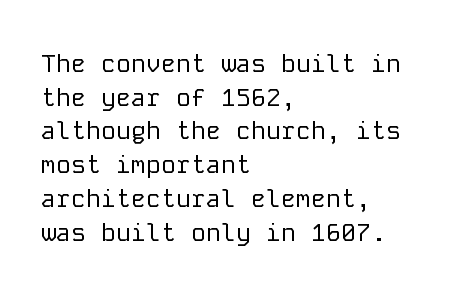
Q: Is the text bold? A: No.
Q: Is the text italic (slanted)? A: No, it is upright.
Q: Is the text underlined? A: No.
Q: How is the paragraph aligned? A: Left-aligned.
Q: Is the spacing between letters normal or unusually wide? A: Normal.
Q: Is the spacing between lines tight, normal or loose? A: Normal.
